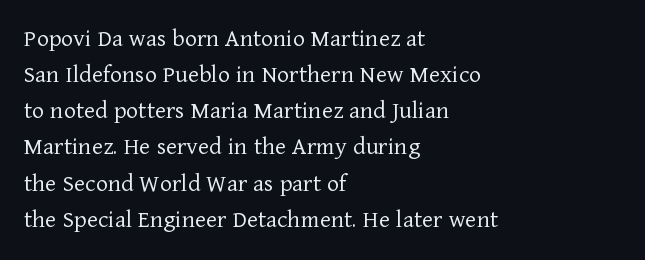
Teacher's note: observe the even left margin — that is flush-left alignment. Students, note that the glyphs here touch the page at normal intervals. Do the letters lean? They stand straight. Descenders hang freely into open space. Stem width sits at or under what a default text font uses.
